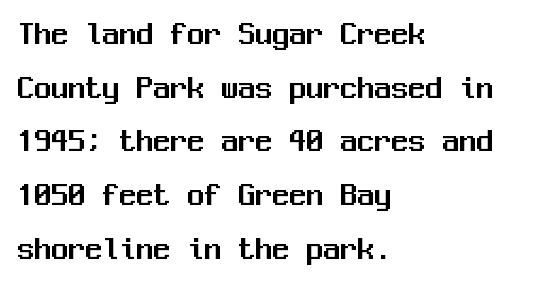
The image shows 34 px sans-serif type, upright, monospaced; set left-aligned, normal line spacing (1.58x), normal letter spacing, not underlined; medium stroke contrast and a medium x-height.
